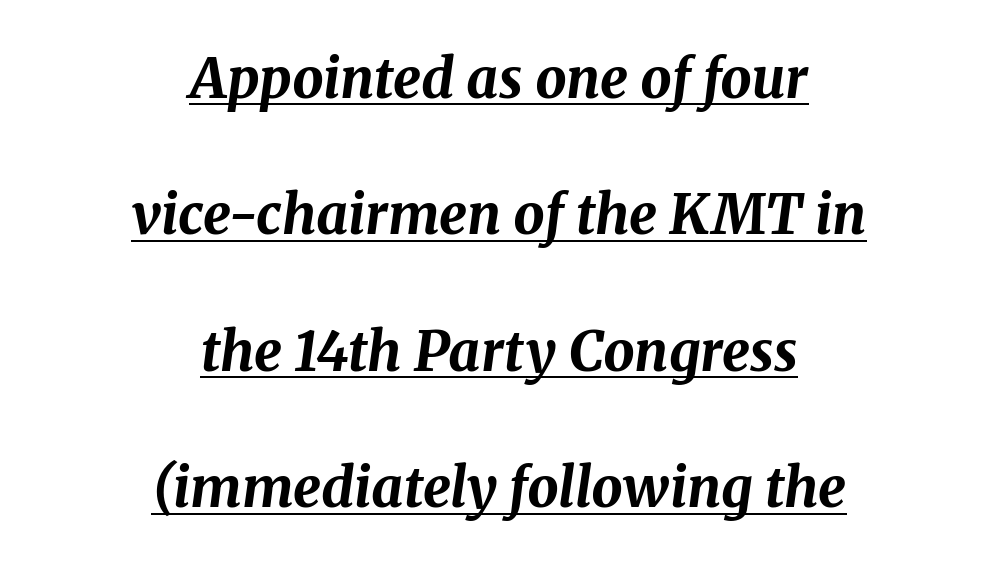
{"italic": "yes", "lean": "right", "slant_degrees": 8, "bold": "yes", "weight": "bold", "width": "normal", "stroke_contrast": "medium", "x_height": "medium", "monospaced": "no", "underline": "yes", "align": "center", "line_spacing": "loose", "line_spacing_ratio": 2.48, "letter_spacing": "normal", "letter_spacing_em": 0.0, "glyph_px": 55}
